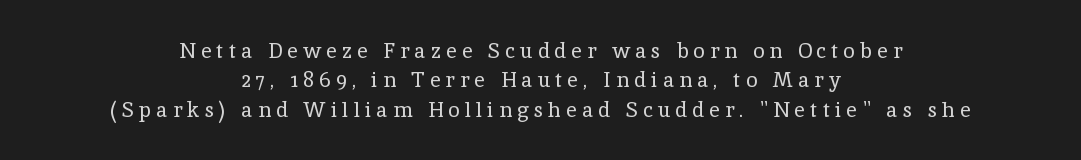
{"italic": "no", "bold": "no", "underline": "no", "align": "center", "line_spacing": "normal", "line_spacing_ratio": 1.4, "letter_spacing": "wide", "letter_spacing_em": 0.24, "glyph_px": 21}
